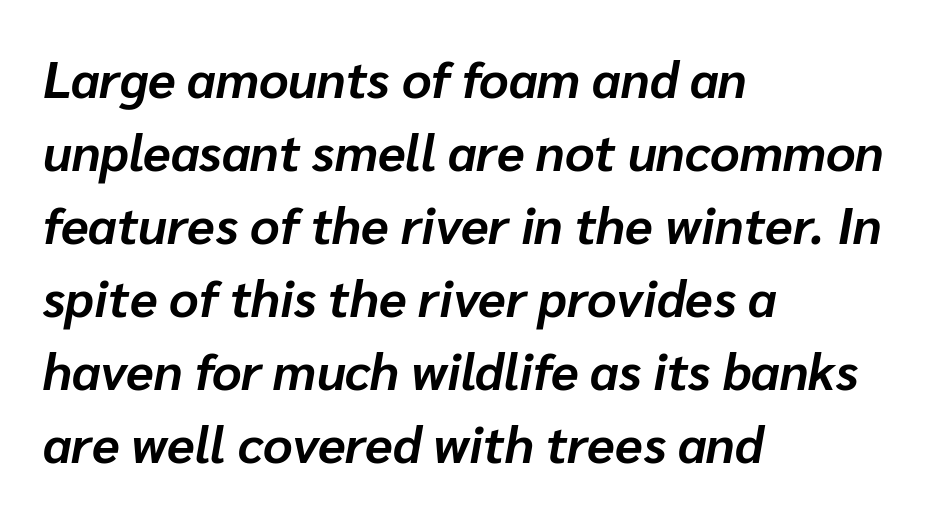
The typesetter chose a ragged-right arrangement here. A typesetter would call this zero additional tracking. The line-height multiplier appears to be the usual default. Proportional: the letters do not fall into vertical columns. If you drew a line through each stem, it would be angled. The font is running at its bold setting.
